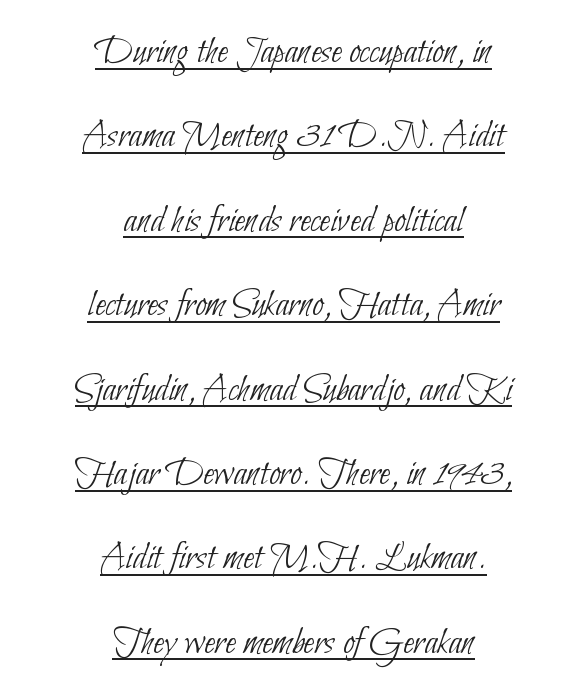
{"serif": "no", "bold": "no", "weight": "thin", "width": "condensed", "stroke_contrast": "low", "x_height": "small", "monospaced": "no", "underline": "yes", "align": "center", "line_spacing": "loose", "line_spacing_ratio": 2.11, "letter_spacing": "normal", "letter_spacing_em": 0.0, "glyph_px": 40}
